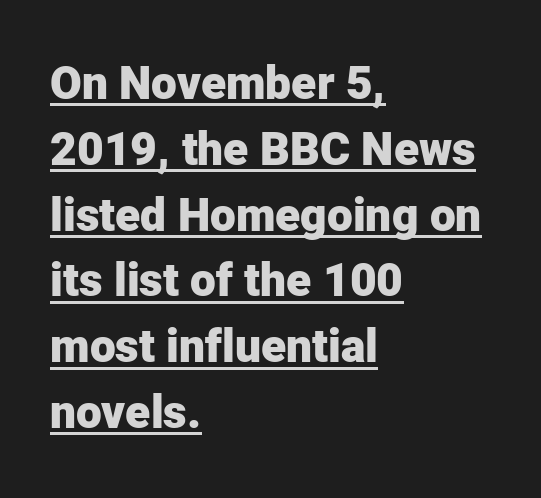
The designer went with a sans here, leaving each stem footless. Horizontally, the lines are justified to the leading edge only. The vertical gap from one line to the next is medium. No extra tracking has been applied to these lines. This sample has the flowing, uneven cadence of proportional lettering. Glance below the letters and you will spot a drawn line.
